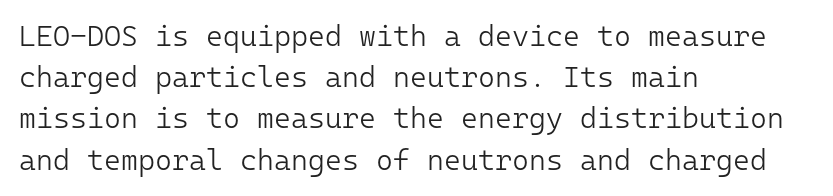
Q: Is the text bold? A: No.
Q: Is the text italic (slanted)? A: No, it is upright.
Q: Is the typeface a serif or a sans-serif typeface? A: Sans-serif.
Q: Is the text underlined? A: No.
Q: How is the paragraph aligned? A: Left-aligned.
Q: Is the spacing between letters normal or unusually wide? A: Normal.
Q: Is the spacing between lines tight, normal or loose? A: Normal.
Q: Width (condensed, normal, or wide)? A: Normal.
Q: Stroke contrast? A: Low.
Q: x-height? A: Medium.
Q: Monospaced? A: Yes.
